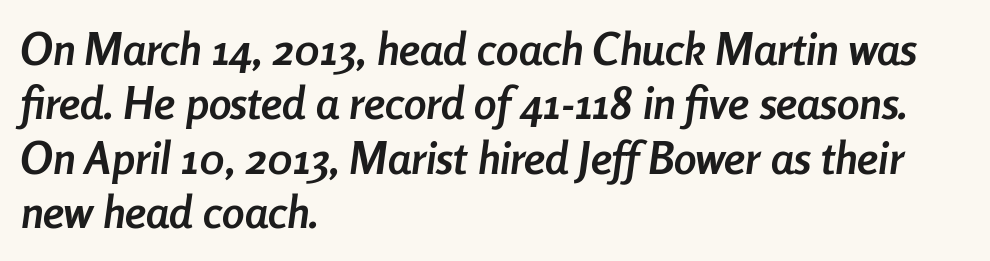
Layout note: lines flush left. Style check: oblique. Nobody touched the tracking dial on this one. Each row of text sits above clean, open space. The strokes are fattened all the way to bold. Character widths vary here, with narrow letters taking less room than wide ones.
